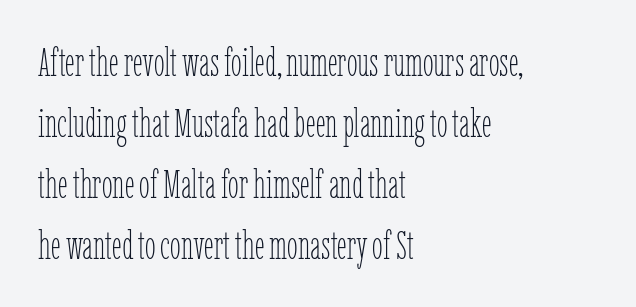
Q: Is the text bold? A: No.
Q: Is the text italic (slanted)? A: No, it is upright.
Q: Is the text underlined? A: No.
Q: How is the paragraph aligned? A: Left-aligned.
Q: Is the spacing between letters normal or unusually wide? A: Normal.
Q: Is the spacing between lines tight, normal or loose? A: Normal.
Q: Width (condensed, normal, or wide)? A: Condensed.
Q: Stroke contrast? A: Low.
Q: x-height? A: Medium.
Q: Monospaced? A: No.
